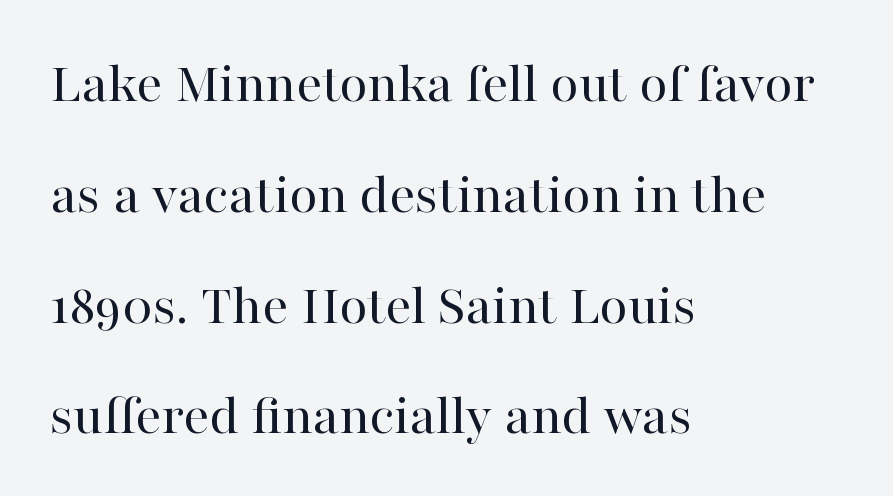
Q: Is the text bold? A: No.
Q: Is the text italic (slanted)? A: No, it is upright.
Q: Is the typeface a serif or a sans-serif typeface? A: Serif.
Q: Is the text underlined? A: No.
Q: How is the paragraph aligned? A: Left-aligned.
Q: Is the spacing between letters normal or unusually wide? A: Normal.
Q: Is the spacing between lines tight, normal or loose? A: Loose.
Q: Width (condensed, normal, or wide)? A: Normal.
Q: Stroke contrast? A: High.
Q: x-height? A: Medium.
Q: Monospaced? A: No.
